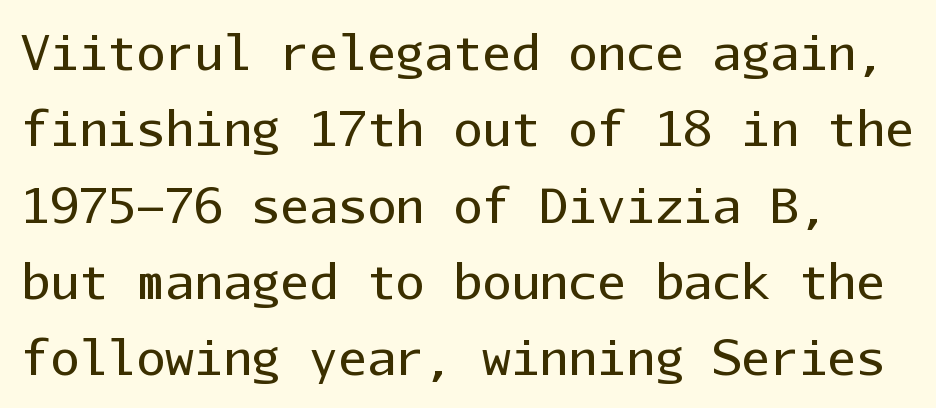
The image shows 48 px regular-weight sans-serif type, upright, monospaced; set normal line spacing (1.59x), normal letter spacing, not underlined; low stroke contrast and a medium x-height.
